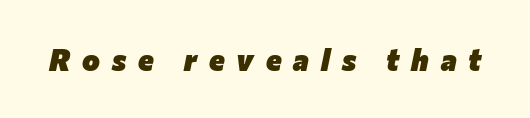
The image shows 30 px heavy type, italic (leaning right); set unusually wide letter spacing (+0.4 em), not underlined; low stroke contrast and a medium x-height.
